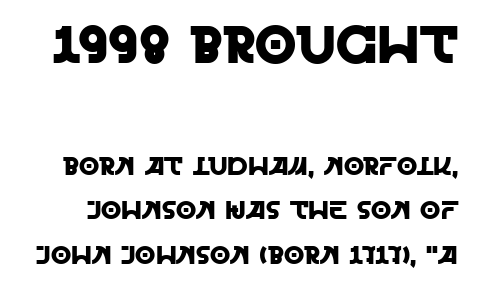
Unlike a traditional serif, this face leaves its strokes unadorned. No italicization has been applied; the sample stays upright. Typesetter's note — upper block bumped up in size, lower block left smaller. The face used here is proportionally spaced, like ordinary book or web type. The horizontal fit of the characters is conventional and even.
